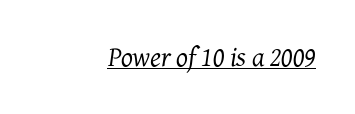
Q: Is the text bold? A: No.
Q: Is the text italic (slanted)? A: Yes, it leans right by about 7 degrees.
Q: Is the typeface a serif or a sans-serif typeface? A: Serif.
Q: Is the text underlined? A: Yes.
Q: Is the spacing between letters normal or unusually wide? A: Normal.
Q: Width (condensed, normal, or wide)? A: Normal.
Q: Stroke contrast? A: Medium.
Q: x-height? A: Medium.
Q: Monospaced? A: No.
